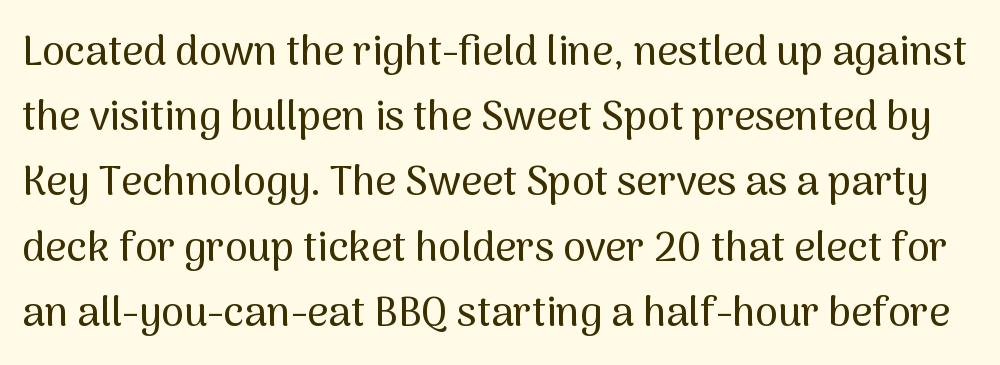
Q: Is the text italic (slanted)? A: No, it is upright.
Q: Is the typeface a serif or a sans-serif typeface? A: Sans-serif.
Q: Is the text underlined? A: No.
Q: Is the spacing between letters normal or unusually wide? A: Normal.
Q: Is the spacing between lines tight, normal or loose? A: Normal.
Q: Width (condensed, normal, or wide)? A: Normal.
Q: Stroke contrast? A: Medium.
Q: x-height? A: Medium.
Q: Monospaced? A: No.
